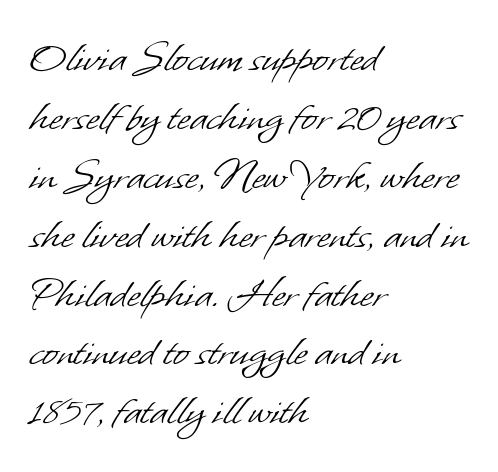
The image shows 46 px light sans-serif type; set left-aligned, normal line spacing (1.28x), normal letter spacing, not underlined; low stroke contrast and a small x-height.
